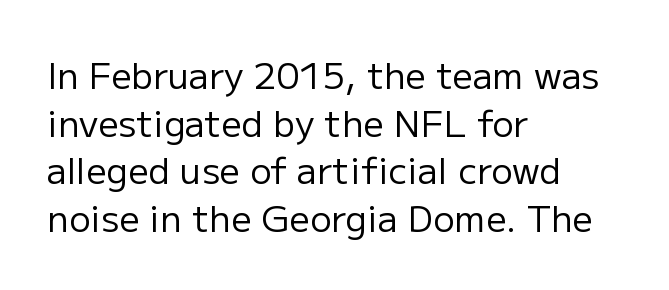
Q: Is the text bold? A: No.
Q: Is the text italic (slanted)? A: No, it is upright.
Q: Is the typeface a serif or a sans-serif typeface? A: Sans-serif.
Q: Is the text underlined? A: No.
Q: How is the paragraph aligned? A: Left-aligned.
Q: Is the spacing between letters normal or unusually wide? A: Normal.
Q: Is the spacing between lines tight, normal or loose? A: Normal.
Q: Width (condensed, normal, or wide)? A: Normal.
Q: Stroke contrast? A: Low.
Q: x-height? A: Medium.
Q: Monospaced? A: No.
